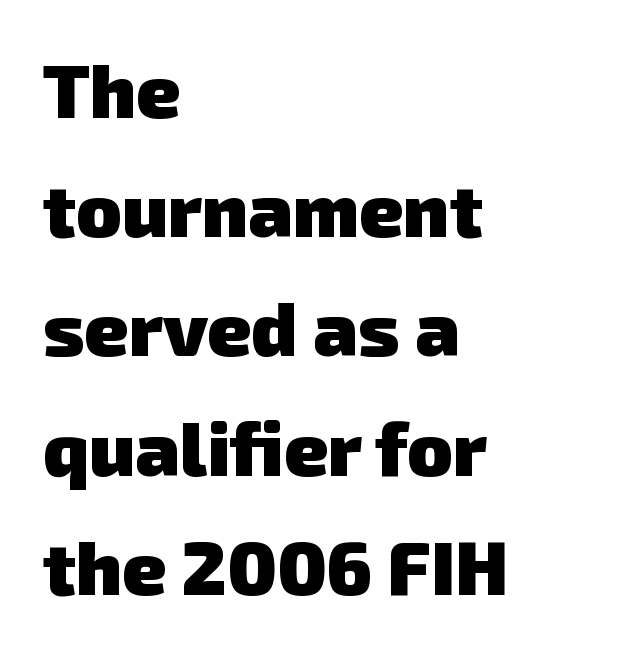
Typesetter's note: full bold, strokes at maximum text heaviness. Unmarked baselines from the first word to the last. Font category for this specimen: sans-serif. The rendering uses natural spacing where letterforms have individual widths.
